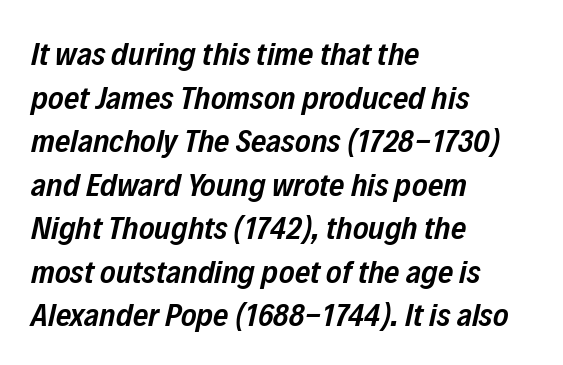
Q: Is the text bold? A: Semi-bold.
Q: Is the text italic (slanted)? A: Yes, it leans right by about 12 degrees.
Q: Is the text underlined? A: No.
Q: How is the paragraph aligned? A: Left-aligned.
Q: Is the spacing between letters normal or unusually wide? A: Normal.
Q: Is the spacing between lines tight, normal or loose? A: Normal.
Q: Width (condensed, normal, or wide)? A: Condensed.
Q: Stroke contrast? A: Low.
Q: x-height? A: Medium.
Q: Monospaced? A: No.
